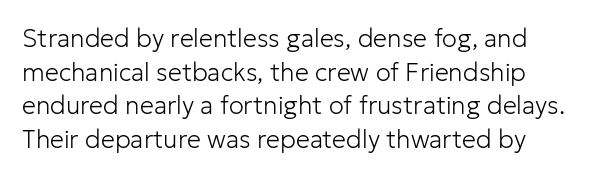
Honestly, there is no underline to notice here at all. These lines were composed using upright roman letters. Rows of type keep a routine distance in the vertical direction. No letter is thick-stroked: the sample isn't bold. You could call the tracking neutral — neither tight nor loose.
